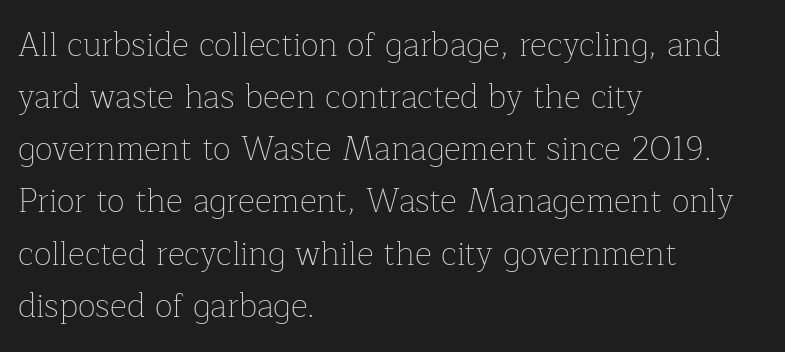
Default kerning and tracking; the words read as compact shapes. The letters advance in unequal steps, a hallmark of proportional type. Descender tails drop into unmarked territory. This is not heavy type; no bold has been used. Interline gaps are of average width in this sample.
